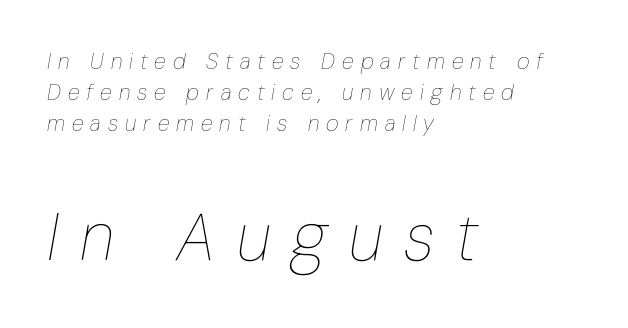
Q: Is the text bold? A: No.
Q: Is the text italic (slanted)? A: Yes, it leans right by about 10 degrees.
Q: Is the text underlined? A: No.
Q: How is the paragraph aligned? A: Left-aligned.
Q: Is the spacing between letters normal or unusually wide? A: Unusually wide.
Q: Is the spacing between lines tight, normal or loose? A: Normal.
Q: Which block of text is set in a larger size, the first (top) or the second (bottom)? A: The second (bottom) one.
Q: Width (condensed, normal, or wide)? A: Condensed.
Q: Stroke contrast? A: Low.
Q: x-height? A: Medium.
Q: Monospaced? A: No.
